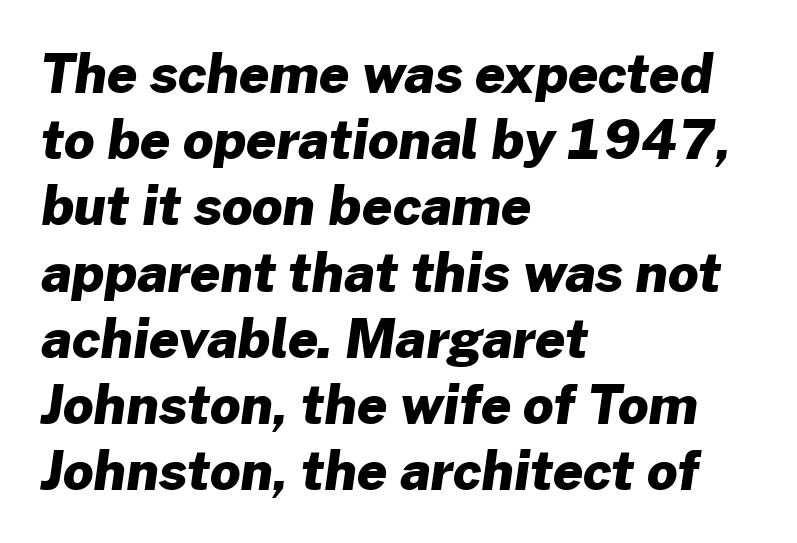
How would I describe the line gaps? Plain and ordinary. The rag falls on the right side of this text block. Is this a sans? Yes — the strokes have no serifs. These words are printed bold, with thick strokes throughout. Characters follow at the spacing the type designer built in. The rendering uses natural spacing where letterforms have individual widths.
